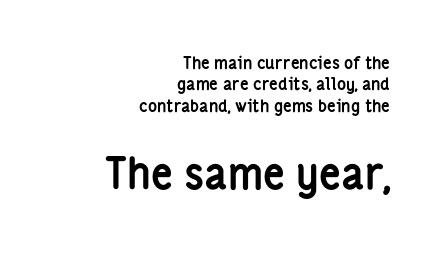
{"serif": "no", "italic": "no", "bold": "yes", "weight": "semibold", "width": "condensed", "stroke_contrast": "low", "x_height": "medium", "monospaced": "no", "underline": "no", "align": "right", "line_spacing": "normal", "line_spacing_ratio": 1.26, "letter_spacing": "normal", "letter_spacing_em": 0.0, "larger_block": "second", "size_ratio": 2.53, "glyph_px": 43}
